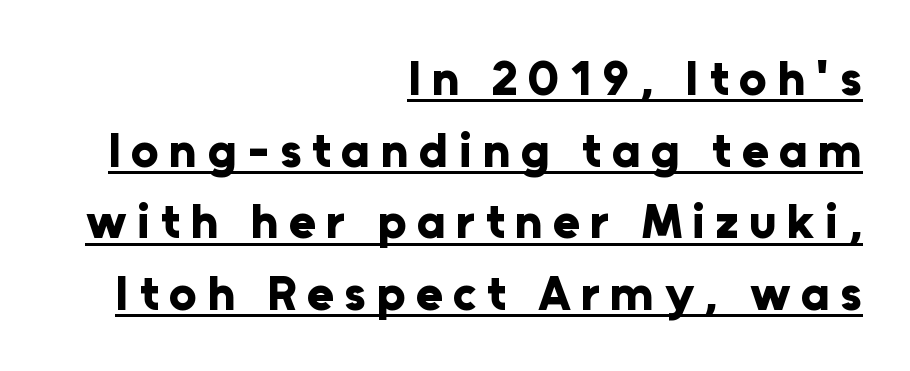
Q: Is the text bold? A: Yes.
Q: Is the text italic (slanted)? A: No, it is upright.
Q: Is the typeface a serif or a sans-serif typeface? A: Sans-serif.
Q: Is the text underlined? A: Yes.
Q: How is the paragraph aligned? A: Right-aligned.
Q: Is the spacing between letters normal or unusually wide? A: Unusually wide.
Q: Is the spacing between lines tight, normal or loose? A: Normal.
Q: Width (condensed, normal, or wide)? A: Normal.
Q: Stroke contrast? A: Low.
Q: x-height? A: Medium.
Q: Monospaced? A: No.
